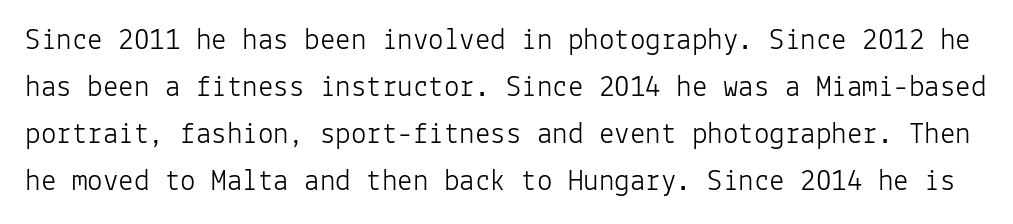
Counters stay open thanks to moderate or lighter strokes. These lines are rendered in a fixed-pitch font. The text was rendered using a sans face with plain stroke endings. The glyphs are unaccompanied by any horizontal stroke below them.
